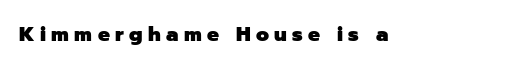
Nope, not italic — everything's standing straight. No word sits above an underline. These lines have a slow, spaced-out rhythm from letter to letter. Plenty of ink on the page — the face is bold.
